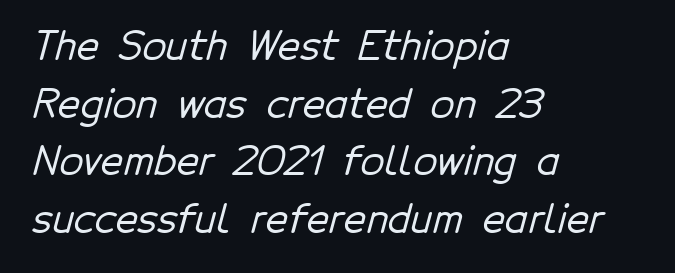
Q: Is the typeface a serif or a sans-serif typeface? A: Sans-serif.
Q: Is the text underlined? A: No.
Q: How is the paragraph aligned? A: Left-aligned.
Q: Is the spacing between letters normal or unusually wide? A: Normal.
Q: Is the spacing between lines tight, normal or loose? A: Normal.
Q: Width (condensed, normal, or wide)? A: Normal.
Q: Stroke contrast? A: Low.
Q: x-height? A: Medium.
Q: Monospaced? A: No.
